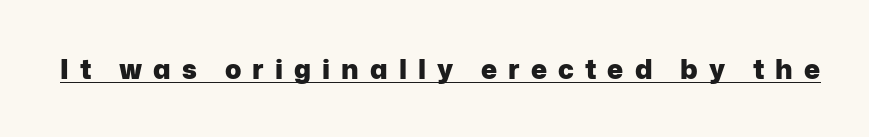
You can tell it's not italic because the verticals are truly vertical. Compared with typical body copy, the letter spacing here is much looser. Decoration check: the copy is underlined. Plenty of ink on the page — the face is bold.
